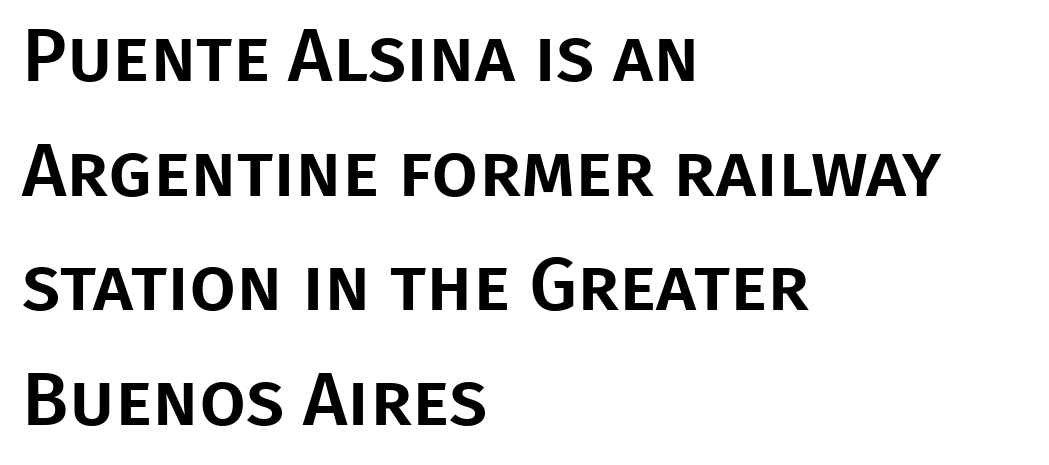
These lines were composed using upright roman letters. The paragraph shown leans on its left margin. The face used here is proportionally spaced, like ordinary book or web type. The words here are not underlined. The rendering uses a moderate line-height, typical for paragraphs. The passage shown is typeset with a sans-serif family.
